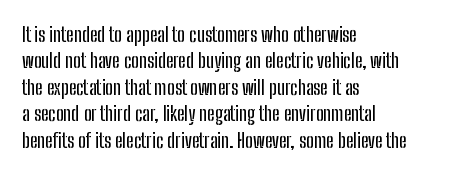
{"italic": "no", "underline": "no", "align": "left", "line_spacing": "normal", "line_spacing_ratio": 1.32, "letter_spacing": "normal", "letter_spacing_em": 0.0, "glyph_px": 20}
